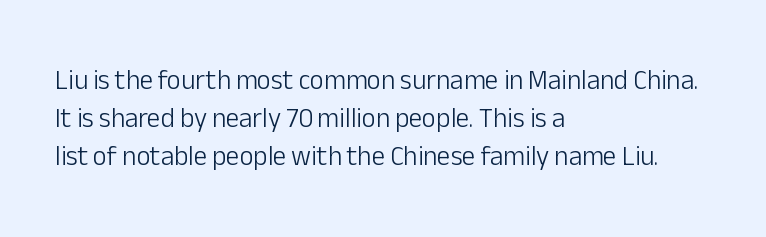
Short note: letters normally spaced. These lines are set flush left with a ragged right edge. The passage shown is not bold in any degree. Rows of type keep a routine distance in the vertical direction. This is the regular roman posture of the typeface.
